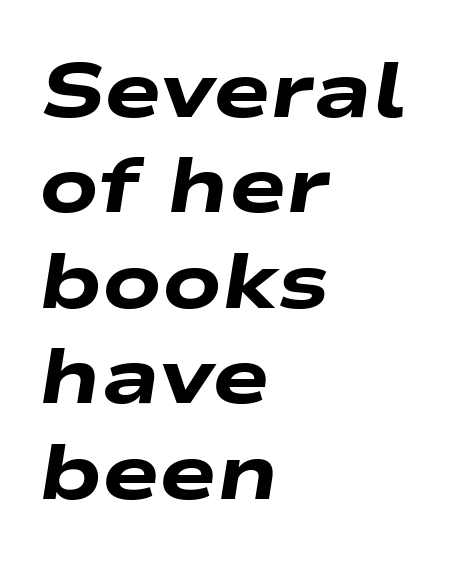
{"italic": "yes", "lean": "right", "slant_degrees": 9, "bold": "yes", "weight": "heavy", "width": "wide", "stroke_contrast": "low", "x_height": "medium", "monospaced": "no", "underline": "no", "align": "left", "line_spacing_ratio": 1.24, "letter_spacing": "normal", "letter_spacing_em": 0.0, "glyph_px": 77}
